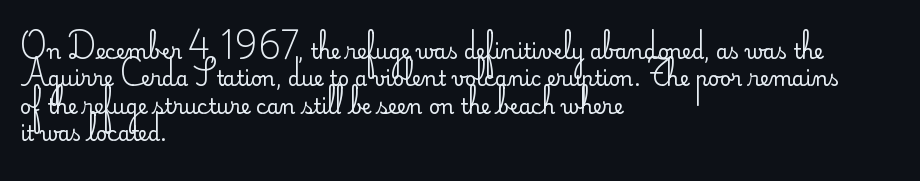
{"italic": "no", "bold": "no", "underline": "no", "align": "left", "line_spacing": "normal", "line_spacing_ratio": 1.37, "letter_spacing": "normal", "letter_spacing_em": 0.0, "glyph_px": 20}
